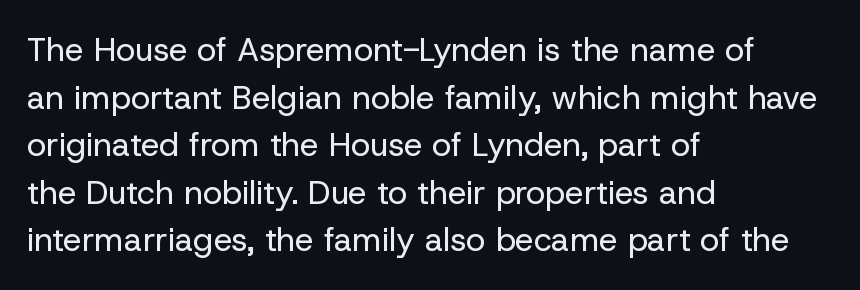
{"serif": "no", "italic": "no", "bold": "no", "weight": "regular", "width": "normal", "stroke_contrast": "low", "x_height": "medium", "monospaced": "no", "underline": "no", "align": "left", "line_spacing": "normal", "line_spacing_ratio": 1.44, "letter_spacing": "normal", "letter_spacing_em": 0.0, "glyph_px": 33}
